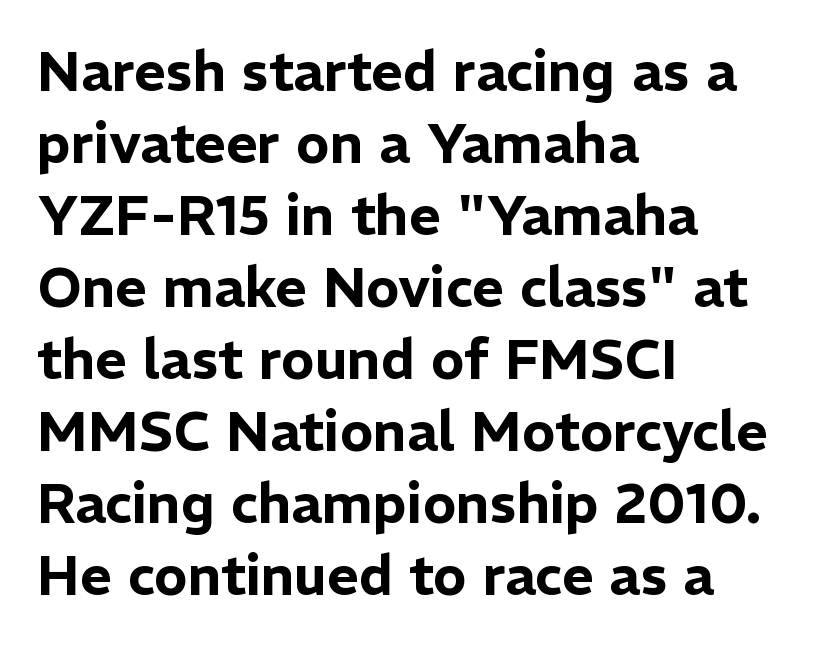
The image shows 55 px sans-serif type, upright; set left-aligned, normal line spacing (1.31x), normal letter spacing, not underlined; low stroke contrast and a medium x-height.
